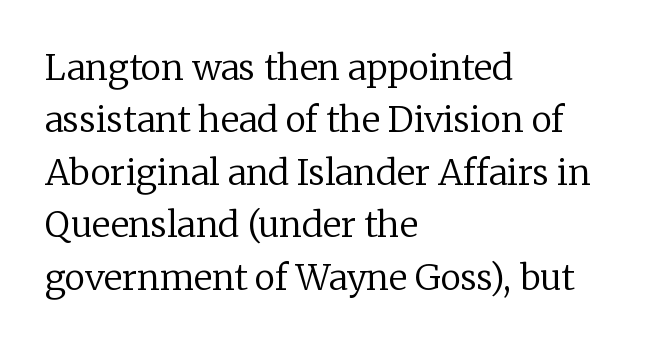
Does the lettering tilt? It doesn't — this is upright. In terms of leading, this rendering sits right in the middle. Yep, those are serifs on the letters. This rendering features lettering with no underline.
